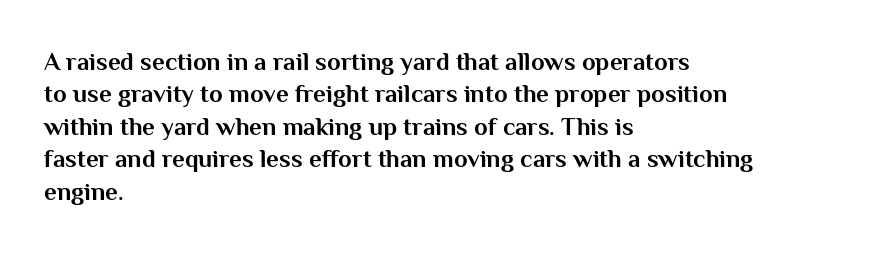
The image shows 25 px bold type, upright; set left-aligned, normal line spacing (1.3x), normal letter spacing, not underlined.
